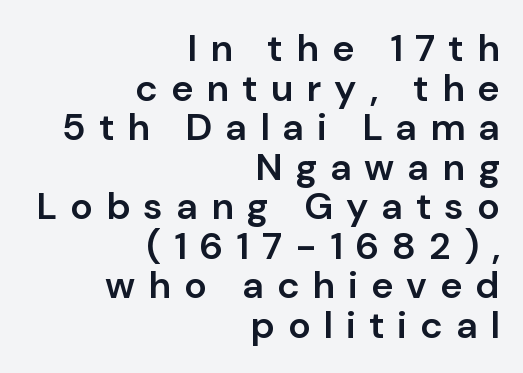
Notice the strokes are somewhat thickened but not fully heavy: this is a semibold. Nobody drew a line under any word here. Note the varied advance widths — an 'i' is clearly narrower than an 'm'. Notice how descenders almost collide with the ascenders below — that's tight leading.
